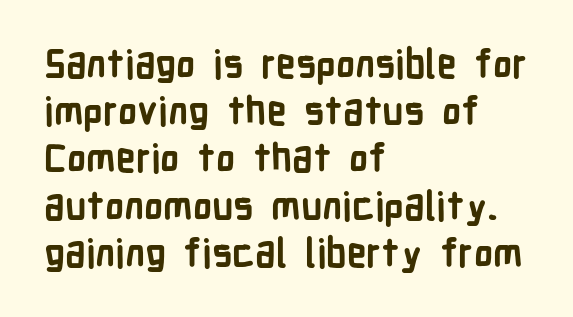
The image shows 39 px semibold, condensed sans-serif type, upright; set left-aligned, line spacing 1.21x, normal letter spacing, not underlined; low stroke contrast and a medium x-height.
